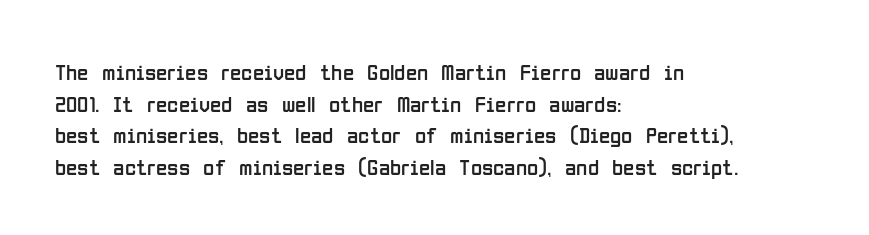
Q: Is the text bold? A: No.
Q: Is the text italic (slanted)? A: No, it is upright.
Q: Is the text underlined? A: No.
Q: How is the paragraph aligned? A: Left-aligned.
Q: Is the spacing between letters normal or unusually wide? A: Normal.
Q: Is the spacing between lines tight, normal or loose? A: Normal.
